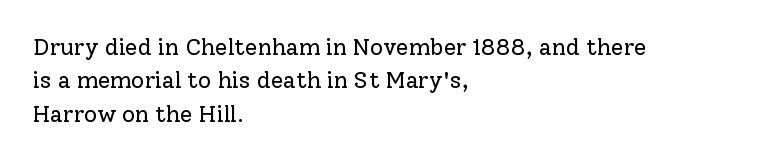
{"italic": "no", "bold": "no", "underline": "no", "align": "left", "line_spacing": "normal", "line_spacing_ratio": 1.45, "letter_spacing": "normal", "letter_spacing_em": 0.0, "glyph_px": 23}
